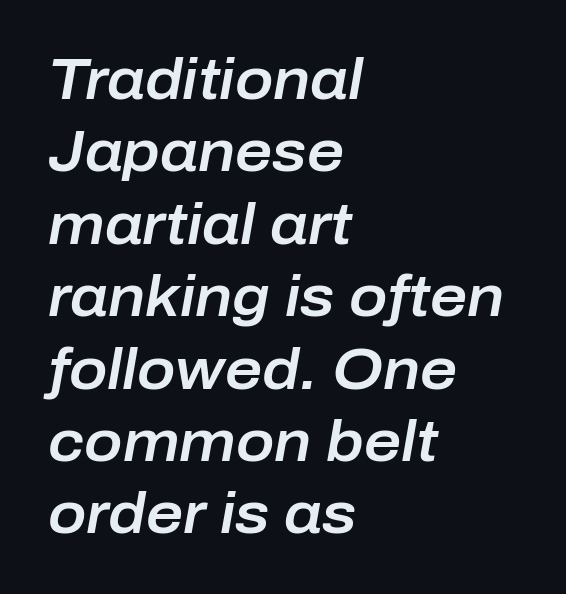
{"italic": "yes", "lean": "right", "slant_degrees": 10, "width": "normal", "stroke_contrast": "low", "x_height": "medium", "monospaced": "no", "underline": "no", "align": "left", "line_spacing": "normal", "line_spacing_ratio": 1.27, "letter_spacing": "normal", "letter_spacing_em": 0.0, "glyph_px": 57}
